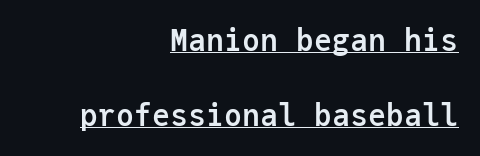
{"serif": "no", "italic": "no", "bold": "yes", "weight": "semibold", "width": "normal", "stroke_contrast": "low", "x_height": "medium", "monospaced": "yes", "underline": "yes", "align": "right", "line_spacing": "loose", "line_spacing_ratio": 2.49, "letter_spacing": "normal", "letter_spacing_em": 0.0, "glyph_px": 30}
